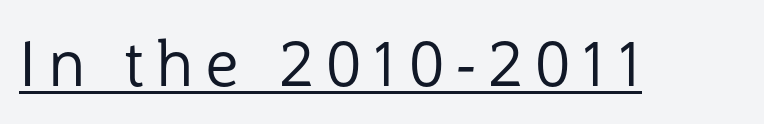
{"serif": "no", "italic": "no", "bold": "no", "weight": "regular", "width": "normal", "stroke_contrast": "low", "x_height": "medium", "monospaced": "no", "underline": "yes", "glyph_px": 62}
